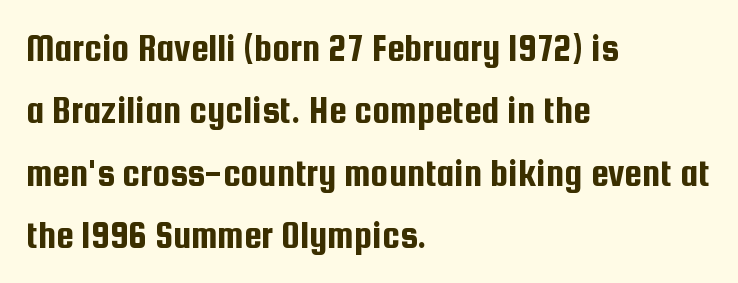
The image shows 40 px condensed sans-serif type, upright; set left-aligned, normal line spacing (1.56x), normal letter spacing, not underlined; low stroke contrast and a medium x-height.
